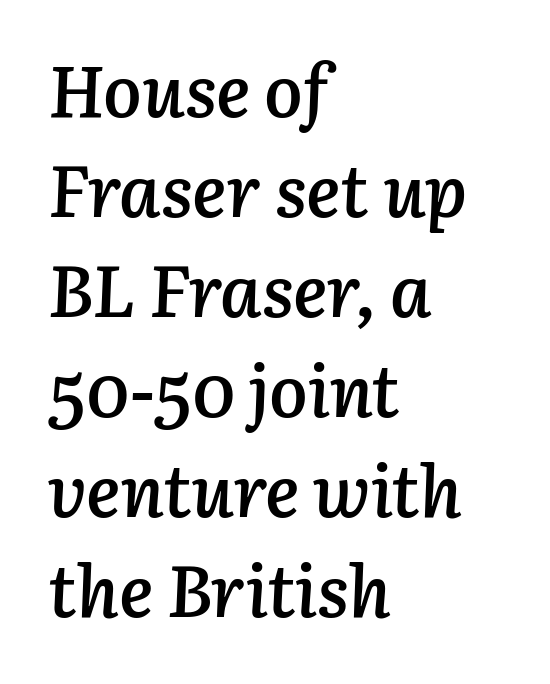
The rendering uses a semibold face; strokes are thickened but not to full bold. Regarding leading, the lines here are spaced in the standard way. Note the varied advance widths — an 'i' is clearly narrower than an 'm'. The rag falls on the right side of this text block. This rendering features lettering with no underline.
